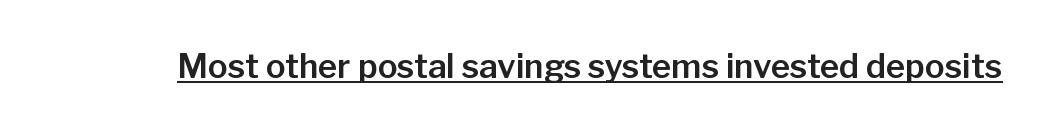
The image shows 33 px sans-serif type, upright; set normal letter spacing, underlined; low stroke contrast and a medium x-height.
